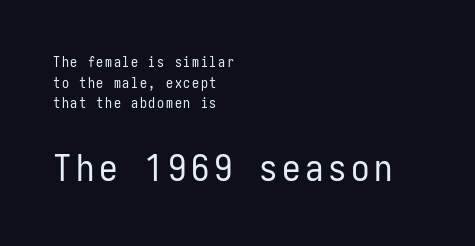
Where is the straight margin? On the left. Underline: absent. This is not heavy type; no bold has been used. Vertical spacing — default. The following chunk of copy outweighs the initial chunk in type size. No italicization has been applied; the sample stays upright.
